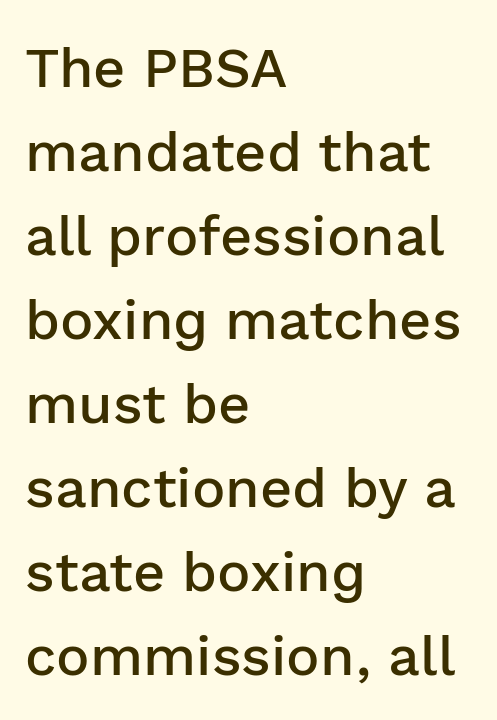
The image shows 56 px semibold sans-serif type, upright; set left-aligned, normal line spacing (1.5x), normal letter spacing, not underlined; low stroke contrast and a medium x-height.
